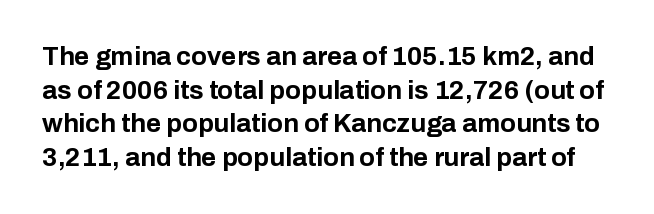
The image shows 26 px bold type, upright; set normal line spacing (1.29x), normal letter spacing, not underlined.
